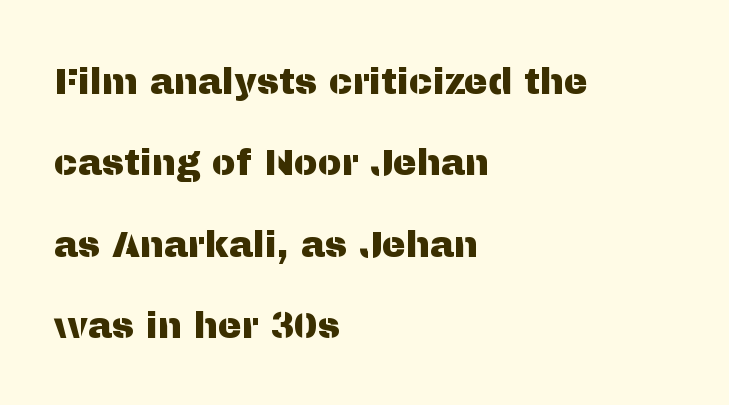
Q: Is the text italic (slanted)? A: No, it is upright.
Q: Is the typeface a serif or a sans-serif typeface? A: Sans-serif.
Q: Is the text underlined? A: No.
Q: How is the paragraph aligned? A: Left-aligned.
Q: Is the spacing between letters normal or unusually wide? A: Normal.
Q: Is the spacing between lines tight, normal or loose? A: Loose.
Q: Width (condensed, normal, or wide)? A: Normal.
Q: Stroke contrast? A: Medium.
Q: x-height? A: Medium.
Q: Monospaced? A: No.
